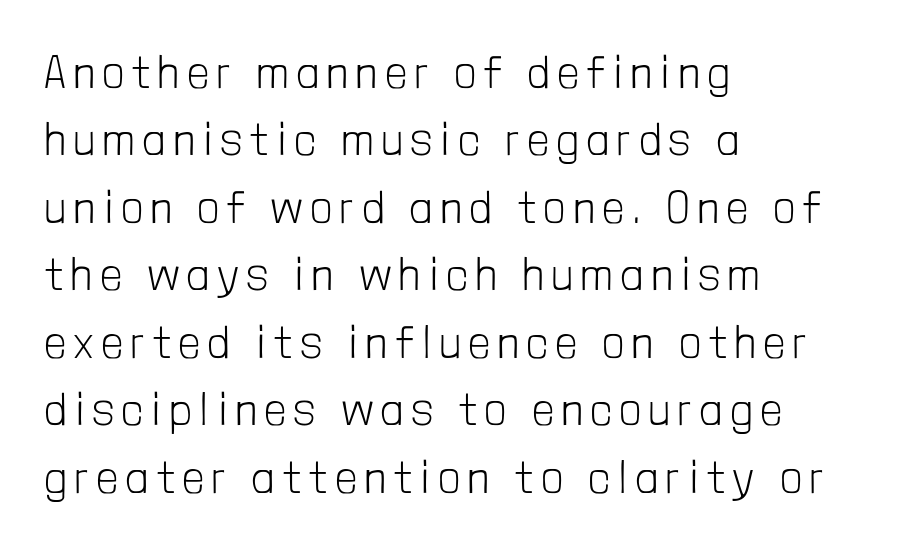
Honestly, there is no underline to notice here at all. I'd call this a sans setting — the letters go barefoot. Varying glyph widths throughout — classic text-font behaviour. Vertical strokes here are truly vertical. All the whitespace from short lines collects on the right. Words appear elongated and porous because spacing is wide.
